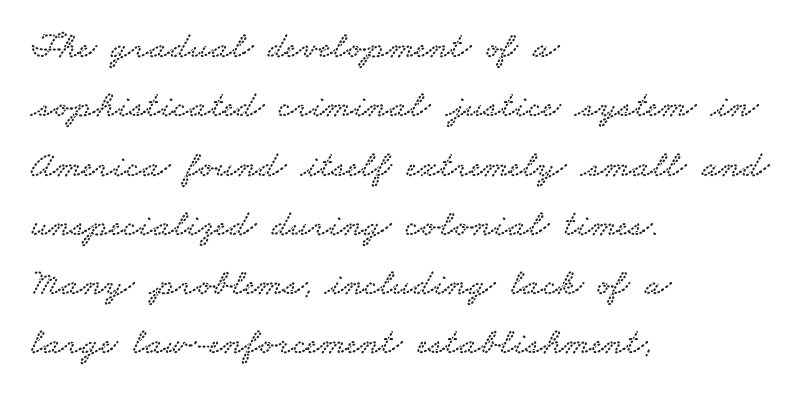
Q: Is the text underlined? A: No.
Q: How is the paragraph aligned? A: Left-aligned.
Q: Is the spacing between letters normal or unusually wide? A: Normal.
Q: Is the spacing between lines tight, normal or loose? A: Normal.
Q: Width (condensed, normal, or wide)? A: Wide.
Q: Stroke contrast? A: Low.
Q: x-height? A: Small.
Q: Monospaced? A: No.
